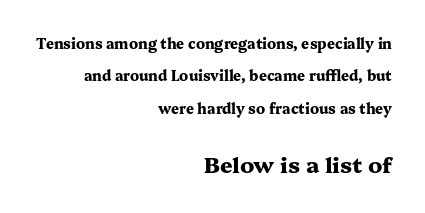
The image shows 22 px bold type, upright; set right-aligned, loose line spacing (2.32x), normal letter spacing, not underlined; the second (bottom) block is 1.57x larger.
